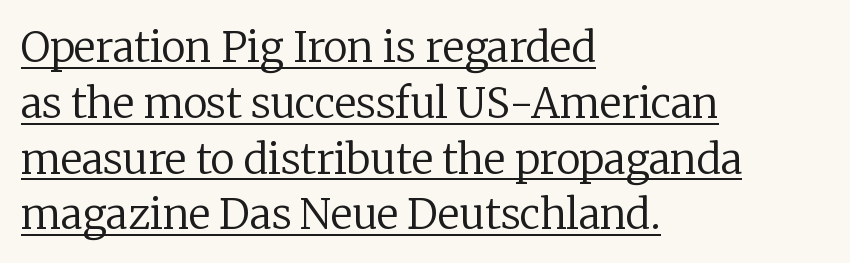
Q: Is the text bold? A: No.
Q: Is the text italic (slanted)? A: No, it is upright.
Q: Is the typeface a serif or a sans-serif typeface? A: Serif.
Q: Is the text underlined? A: Yes.
Q: How is the paragraph aligned? A: Left-aligned.
Q: Is the spacing between letters normal or unusually wide? A: Normal.
Q: Is the spacing between lines tight, normal or loose? A: Normal.
Q: Width (condensed, normal, or wide)? A: Normal.
Q: Stroke contrast? A: Low.
Q: x-height? A: Medium.
Q: Monospaced? A: No.
